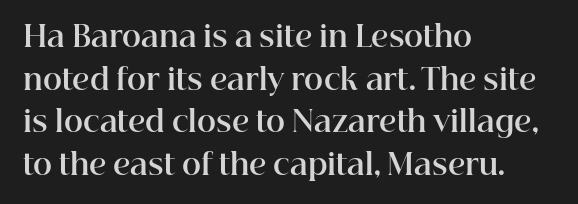
The face used here is proportionally spaced, like ordinary book or web type. Does the lettering tilt? It doesn't — this is upright. Regular leading. The baseline area is clear.
